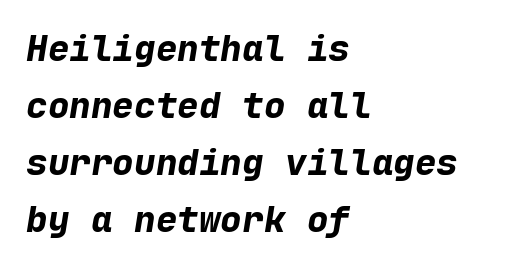
The image shows 36 px bold type, italic (leaning right), monospaced; set left-aligned, normal line spacing (1.58x), normal letter spacing, not underlined; low stroke contrast and a medium x-height.
